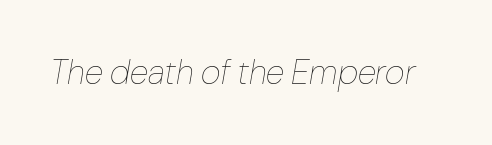
The whole block is typeset with a tilt. No heavy texture on the line: the type isn't bold. Character widths vary here, with narrow letters taking less room than wide ones. Letters rest on an invisible, unmarked baseline. Characters follow at the spacing the type designer built in.
